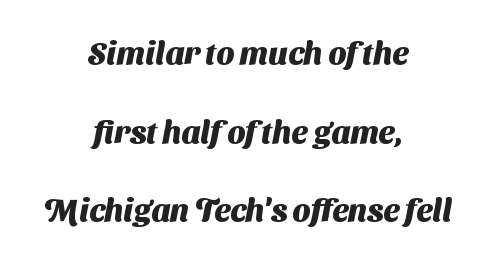
Q: Is the text bold? A: Yes.
Q: Is the typeface a serif or a sans-serif typeface? A: Sans-serif.
Q: Is the text underlined? A: No.
Q: How is the paragraph aligned? A: Centered.
Q: Is the spacing between letters normal or unusually wide? A: Normal.
Q: Is the spacing between lines tight, normal or loose? A: Loose.
Q: Width (condensed, normal, or wide)? A: Normal.
Q: Stroke contrast? A: Medium.
Q: x-height? A: Medium.
Q: Monospaced? A: No.
